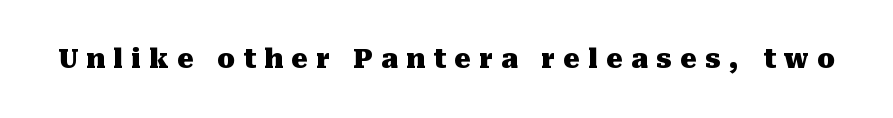
The specimen omits any rule beneath the text block's lines. The font's upright variant was chosen for this text. The tracking jumps out immediately: characters are airy and widely separated. The passage shown is emphatically bold.
